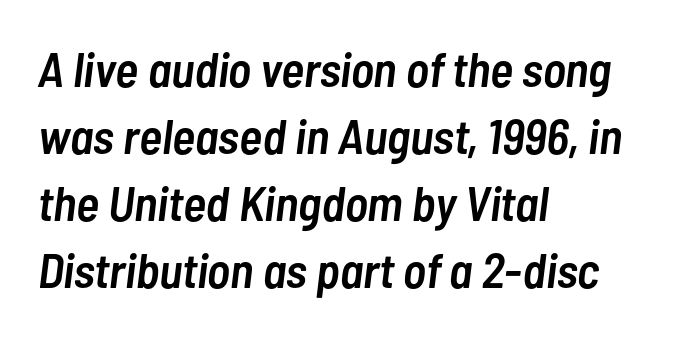
Q: Is the text bold? A: Semi-bold.
Q: Is the text italic (slanted)? A: Yes, it leans right by about 7 degrees.
Q: Is the text underlined? A: No.
Q: How is the paragraph aligned? A: Left-aligned.
Q: Is the spacing between letters normal or unusually wide? A: Normal.
Q: Is the spacing between lines tight, normal or loose? A: Normal.
Q: Width (condensed, normal, or wide)? A: Condensed.
Q: Stroke contrast? A: Low.
Q: x-height? A: Medium.
Q: Monospaced? A: No.
